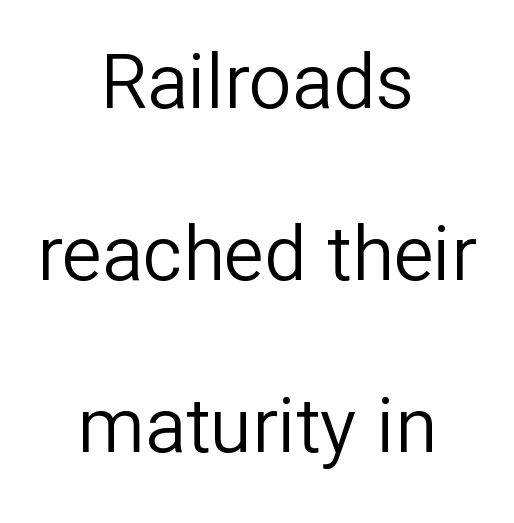
The image shows 76 px regular-weight sans-serif type, upright; set centered, loose line spacing (2.26x), normal letter spacing, not underlined; low stroke contrast and a medium x-height.
